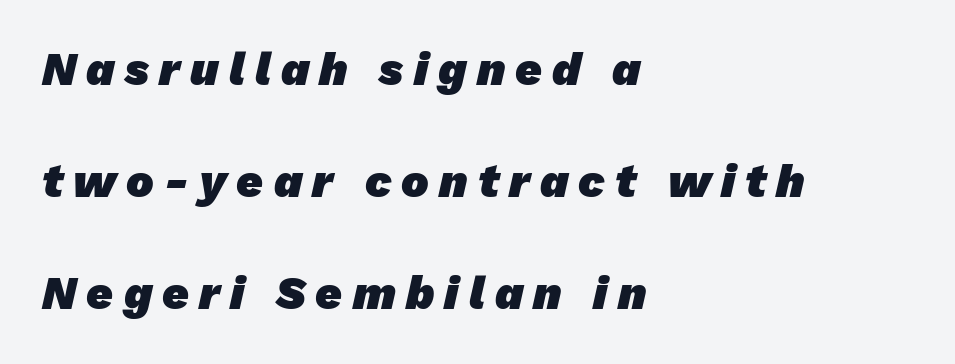
{"serif": "no", "bold": "yes", "weight": "heavy", "width": "normal", "stroke_contrast": "low", "x_height": "medium", "monospaced": "no", "underline": "no", "align": "left", "line_spacing": "loose", "line_spacing_ratio": 2.44, "letter_spacing": "wide", "letter_spacing_em": 0.22, "glyph_px": 46}
